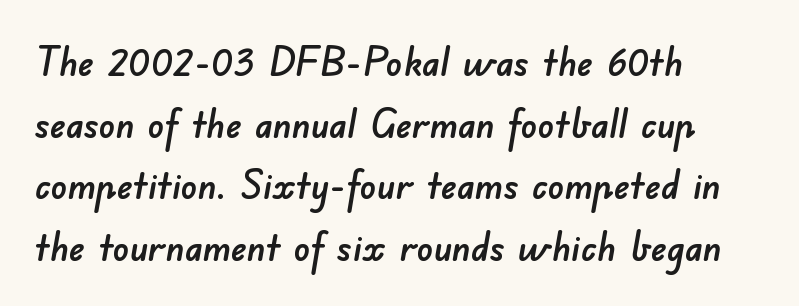
The image shows 40 px sans-serif type; set left-aligned, normal line spacing (1.54x), normal letter spacing, not underlined; low stroke contrast and a small x-height.
